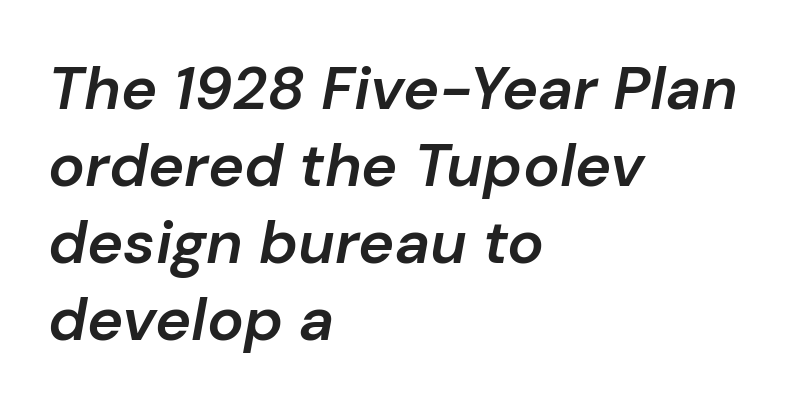
The image shows 61 px semibold type, italic (leaning right); set left-aligned, normal line spacing (1.26x), normal letter spacing, not underlined; low stroke contrast and a medium x-height.
